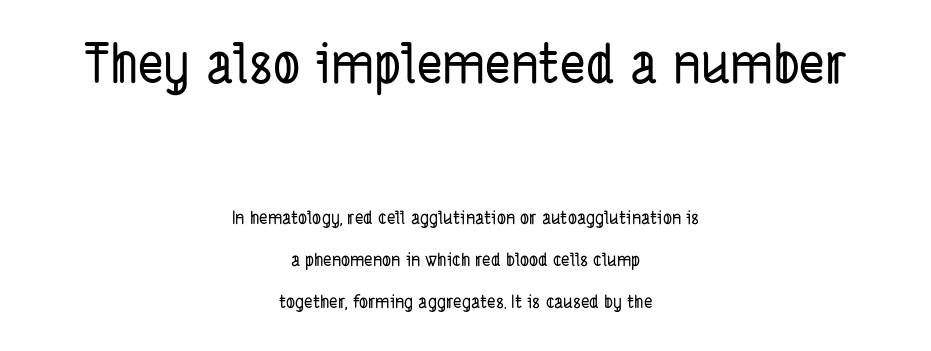
{"serif": "no", "width": "condensed", "stroke_contrast": "low", "x_height": "medium", "monospaced": "no", "underline": "no", "align": "center", "line_spacing": "loose", "line_spacing_ratio": 2.34, "letter_spacing": "normal", "letter_spacing_em": 0.0, "larger_block": "first", "size_ratio": 3.0, "glyph_px": 54}
